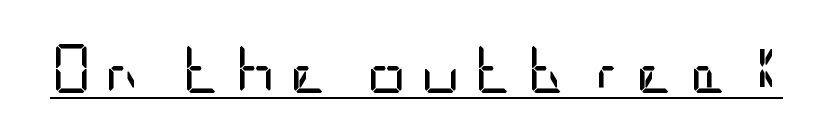
Q: Is the text bold? A: No.
Q: Is the text italic (slanted)? A: No, it is upright.
Q: Is the typeface a serif or a sans-serif typeface? A: Sans-serif.
Q: Is the text underlined? A: Yes.
Q: Is the spacing between letters normal or unusually wide? A: Unusually wide.
Q: Width (condensed, normal, or wide)? A: Condensed.
Q: Stroke contrast? A: Low.
Q: x-height? A: Large.
